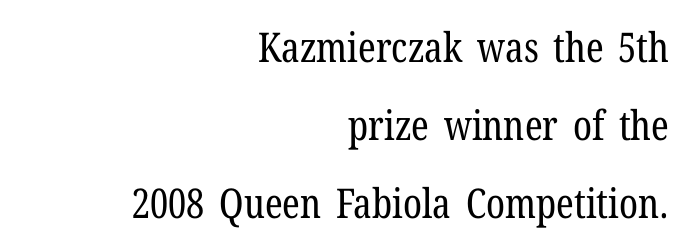
Q: Is the text bold? A: No.
Q: Is the text italic (slanted)? A: No, it is upright.
Q: Is the typeface a serif or a sans-serif typeface? A: Serif.
Q: Is the text underlined? A: No.
Q: How is the paragraph aligned? A: Right-aligned.
Q: Is the spacing between letters normal or unusually wide? A: Normal.
Q: Is the spacing between lines tight, normal or loose? A: Loose.
Q: Width (condensed, normal, or wide)? A: Condensed.
Q: Stroke contrast? A: Low.
Q: x-height? A: Medium.
Q: Monospaced? A: No.
